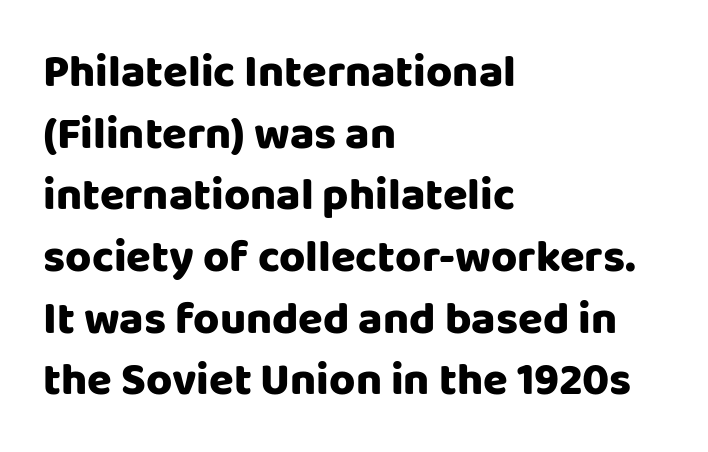
{"serif": "no", "italic": "no", "width": "normal", "stroke_contrast": "low", "x_height": "large", "monospaced": "no", "underline": "no", "align": "left", "line_spacing": "normal", "line_spacing_ratio": 1.37, "letter_spacing": "normal", "letter_spacing_em": 0.0, "glyph_px": 45}
